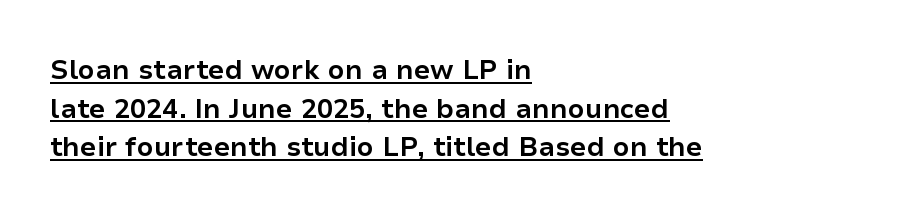
The lettering holds an erect, upright posture throughout. The tracking reads as untouched default to a designer's eye. What decoration does the sample have? An underline. This block has exactly the height ordinary leading produces. A full-strength bold gives these letters their thick strokes.
